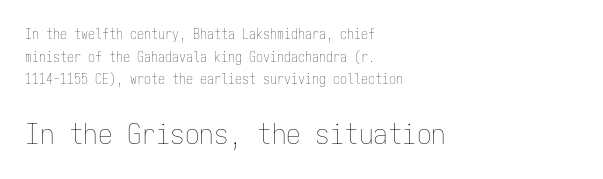
Q: Is the text bold? A: No.
Q: Is the text italic (slanted)? A: No, it is upright.
Q: Is the text underlined? A: No.
Q: How is the paragraph aligned? A: Left-aligned.
Q: Is the spacing between letters normal or unusually wide? A: Normal.
Q: Is the spacing between lines tight, normal or loose? A: Normal.
Q: Which block of text is set in a larger size, the first (top) or the second (bottom)? A: The second (bottom) one.
Q: Width (condensed, normal, or wide)? A: Condensed.
Q: Stroke contrast? A: Low.
Q: x-height? A: Medium.
Q: Monospaced? A: Yes.
